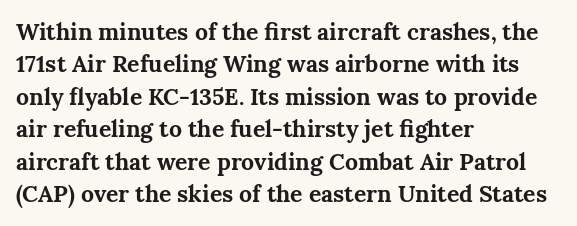
{"italic": "no", "bold": "yes", "underline": "no", "align": "left", "line_spacing": "normal", "line_spacing_ratio": 1.41, "letter_spacing": "normal", "letter_spacing_em": 0.0, "glyph_px": 23}
